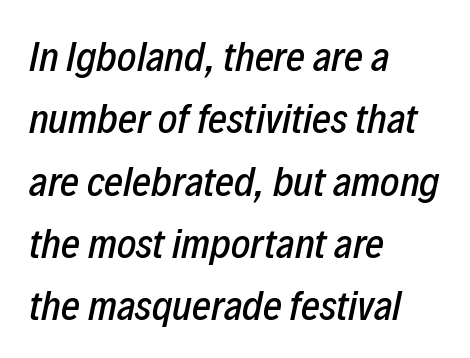
The image shows 41 px condensed type, italic (leaning right); set left-aligned, normal line spacing (1.52x), normal letter spacing, not underlined; low stroke contrast and a medium x-height.
